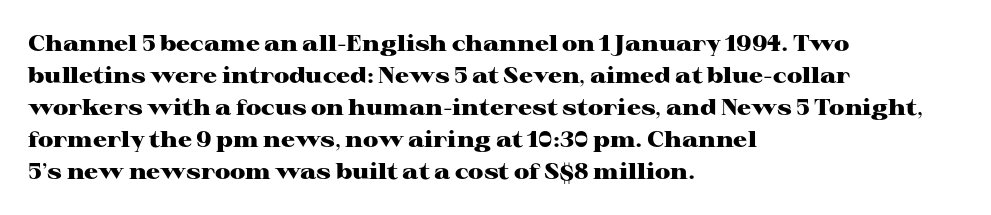
Q: Is the text bold? A: Yes.
Q: Is the text italic (slanted)? A: No, it is upright.
Q: Is the text underlined? A: No.
Q: How is the paragraph aligned? A: Left-aligned.
Q: Is the spacing between letters normal or unusually wide? A: Normal.
Q: Is the spacing between lines tight, normal or loose? A: Normal.
